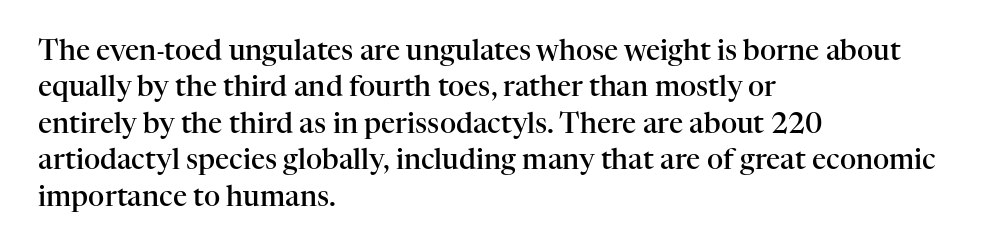
The image shows 28 px semibold serif type, upright; set left-aligned, normal line spacing (1.3x), normal letter spacing, not underlined; high stroke contrast and a medium x-height.
